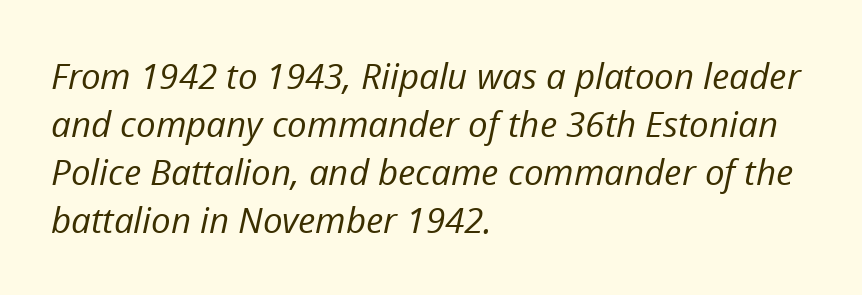
Q: Is the text bold? A: No.
Q: Is the text italic (slanted)? A: Yes, it leans right by about 12 degrees.
Q: Is the text underlined? A: No.
Q: How is the paragraph aligned? A: Left-aligned.
Q: Is the spacing between letters normal or unusually wide? A: Normal.
Q: Is the spacing between lines tight, normal or loose? A: Normal.
Q: Width (condensed, normal, or wide)? A: Normal.
Q: Stroke contrast? A: Low.
Q: x-height? A: Medium.
Q: Monospaced? A: No.
